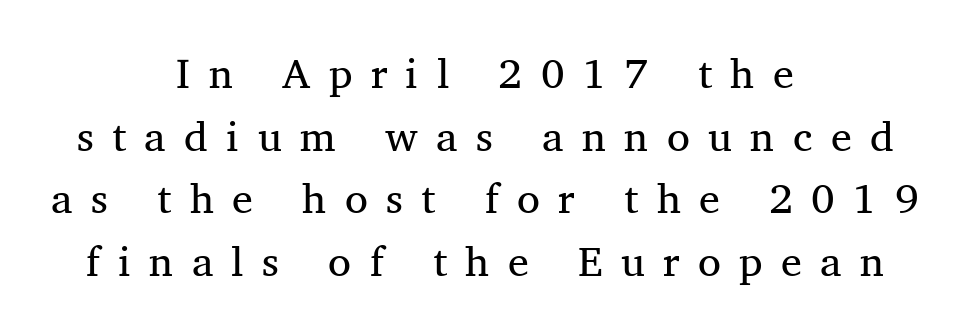
The image shows 42 px regular-weight serif type, upright; set centered, normal line spacing (1.49x), unusually wide letter spacing (+0.44 em), not underlined; medium stroke contrast and a medium x-height.
